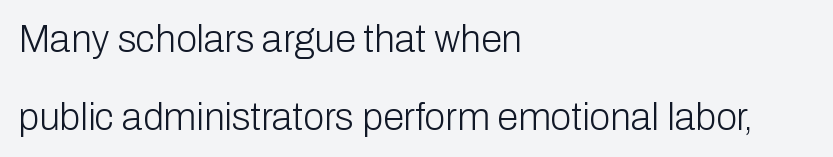
The image shows 38 px light sans-serif type, upright; set left-aligned, loose line spacing (2.06x), normal letter spacing, not underlined; low stroke contrast and a medium x-height.
